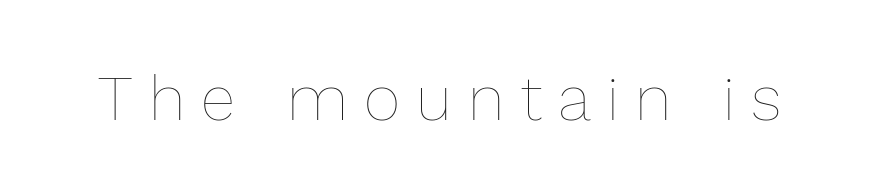
{"italic": "no", "bold": "no", "weight": "thin", "width": "normal", "x_height": "medium", "monospaced": "no", "underline": "no", "letter_spacing": "wide", "letter_spacing_em": 0.26, "glyph_px": 63}
